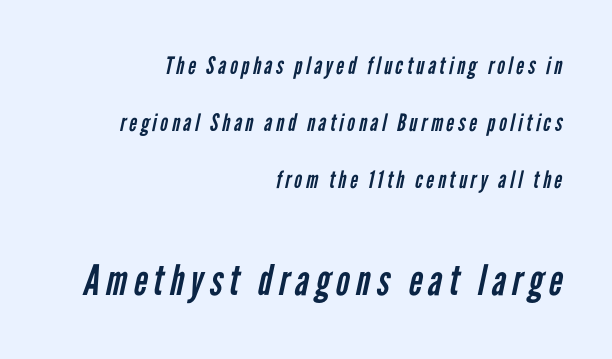
Q: Is the text bold? A: No.
Q: Is the typeface a serif or a sans-serif typeface? A: Sans-serif.
Q: Is the text underlined? A: No.
Q: How is the paragraph aligned? A: Right-aligned.
Q: Is the spacing between lines tight, normal or loose? A: Loose.
Q: Which block of text is set in a larger size, the first (top) or the second (bottom)? A: The second (bottom) one.
Q: Width (condensed, normal, or wide)? A: Condensed.
Q: Stroke contrast? A: Low.
Q: x-height? A: Medium.
Q: Monospaced? A: No.
